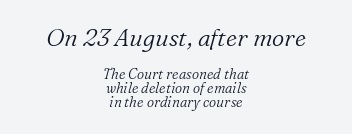
Q: Is the text bold? A: No.
Q: Is the text italic (slanted)? A: Yes, it leans right by about 16 degrees.
Q: Is the text underlined? A: No.
Q: How is the paragraph aligned? A: Centered.
Q: Is the spacing between letters normal or unusually wide? A: Normal.
Q: Is the spacing between lines tight, normal or loose? A: Tight.
Q: Which block of text is set in a larger size, the first (top) or the second (bottom)? A: The first (top) one.
